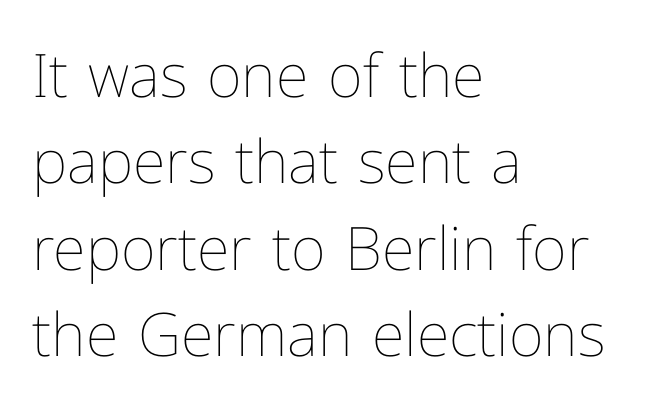
The lettering stays uniformly vertical, giving the passage a roman look. A bare baseline throughout the passage. What's the leading like? Ordinary, nothing unusual. Teacher's note: observe the even left margin — that is flush-left alignment. The face used here is proportionally spaced, like ordinary book or web type. Letter spacing: default.
